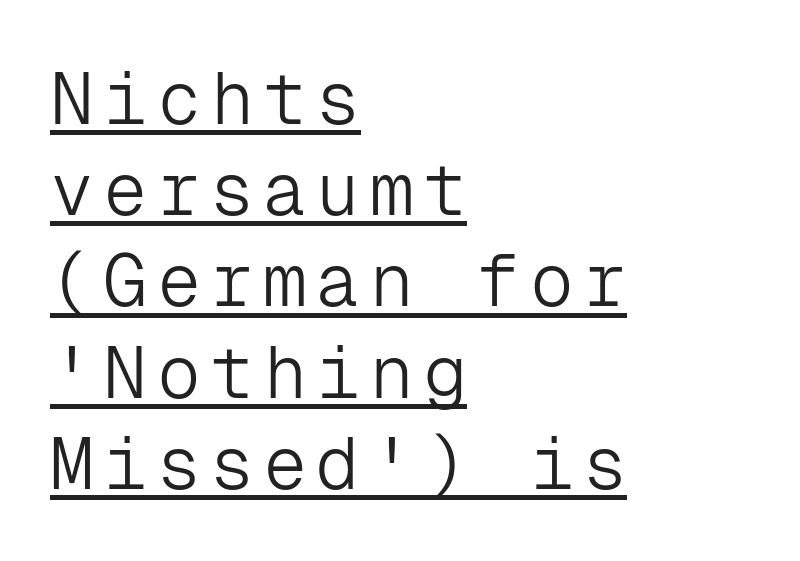
Q: Is the text bold? A: No.
Q: Is the text italic (slanted)? A: No, it is upright.
Q: Is the typeface a serif or a sans-serif typeface? A: Sans-serif.
Q: Is the text underlined? A: Yes.
Q: How is the paragraph aligned? A: Left-aligned.
Q: Is the spacing between lines tight, normal or loose? A: Normal.
Q: Width (condensed, normal, or wide)? A: Normal.
Q: Stroke contrast? A: Low.
Q: x-height? A: Medium.
Q: Monospaced? A: Yes.
